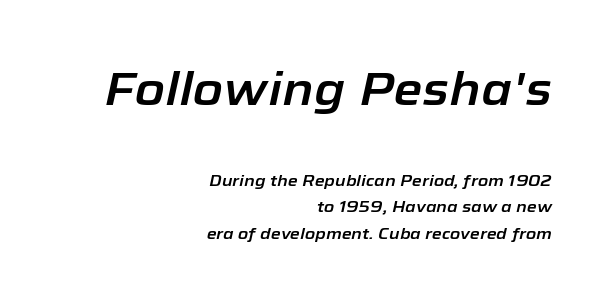
Q: Is the text italic (slanted)? A: Yes, it leans right by about 12 degrees.
Q: Is the text underlined? A: No.
Q: How is the paragraph aligned? A: Right-aligned.
Q: Is the spacing between letters normal or unusually wide? A: Normal.
Q: Is the spacing between lines tight, normal or loose? A: Normal.
Q: Which block of text is set in a larger size, the first (top) or the second (bottom)? A: The first (top) one.
Q: Width (condensed, normal, or wide)? A: Normal.
Q: Stroke contrast? A: Low.
Q: x-height? A: Medium.
Q: Monospaced? A: No.
